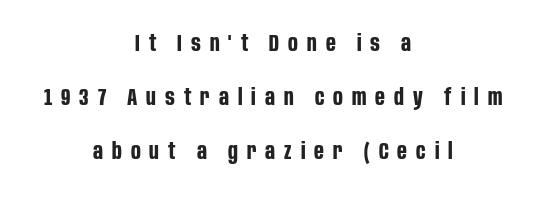
Q: Is the text bold? A: Yes.
Q: Is the text italic (slanted)? A: No, it is upright.
Q: Is the text underlined? A: No.
Q: How is the paragraph aligned? A: Centered.
Q: Is the spacing between letters normal or unusually wide? A: Unusually wide.
Q: Is the spacing between lines tight, normal or loose? A: Loose.
